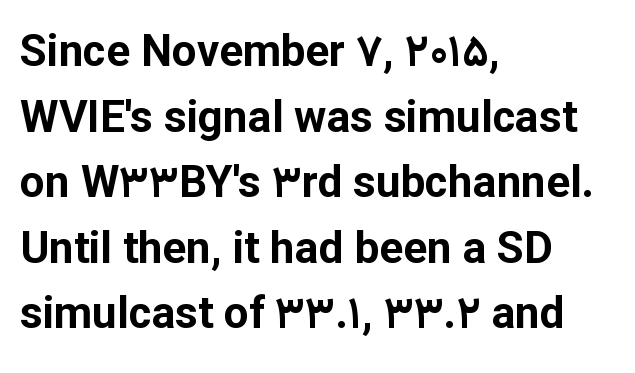
Q: Is the text bold? A: Yes.
Q: Is the text italic (slanted)? A: No, it is upright.
Q: Is the typeface a serif or a sans-serif typeface? A: Sans-serif.
Q: Is the text underlined? A: No.
Q: How is the paragraph aligned? A: Left-aligned.
Q: Is the spacing between letters normal or unusually wide? A: Normal.
Q: Is the spacing between lines tight, normal or loose? A: Normal.
Q: Width (condensed, normal, or wide)? A: Normal.
Q: Stroke contrast? A: Low.
Q: x-height? A: Medium.
Q: Monospaced? A: No.
